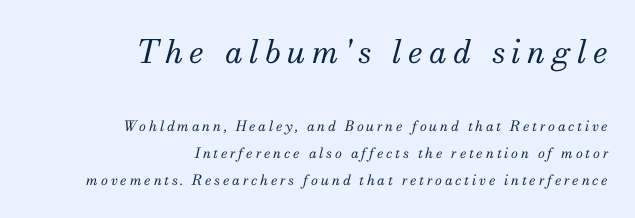
Reading top to bottom, the characters get smaller at the block break. Every character sits at an angle, as italics do. Summary of vertical rhythm: relaxed, with wide interline spacing. Varying glyph widths throughout — classic text-font behaviour.
